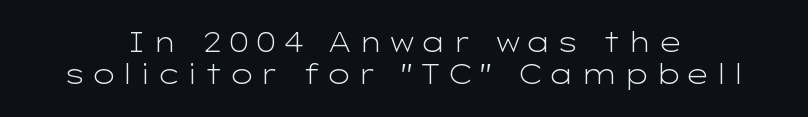
Style check: upright. Underline: absent. Does the copy run flush right? No — it is centered line by line. Stems here are at most as thick as an everyday book face.
